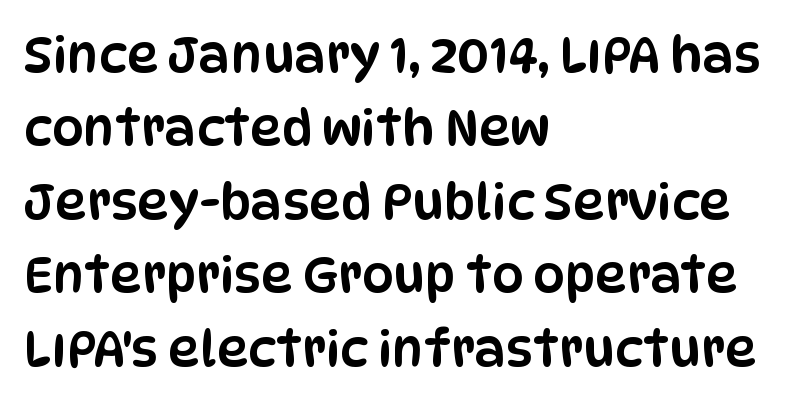
Q: Is the text italic (slanted)? A: No, it is upright.
Q: Is the typeface a serif or a sans-serif typeface? A: Sans-serif.
Q: Is the text underlined? A: No.
Q: How is the paragraph aligned? A: Left-aligned.
Q: Is the spacing between letters normal or unusually wide? A: Normal.
Q: Is the spacing between lines tight, normal or loose? A: Normal.
Q: Width (condensed, normal, or wide)? A: Condensed.
Q: Stroke contrast? A: Low.
Q: x-height? A: Large.
Q: Monospaced? A: No.
